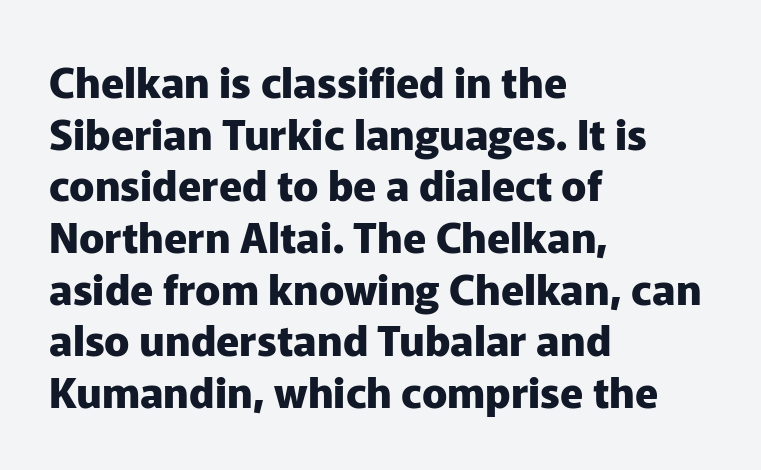
The image shows 42 px heavy sans-serif type, upright; set left-aligned, line spacing 1.23x, normal letter spacing, not underlined; low stroke contrast and a medium x-height.
